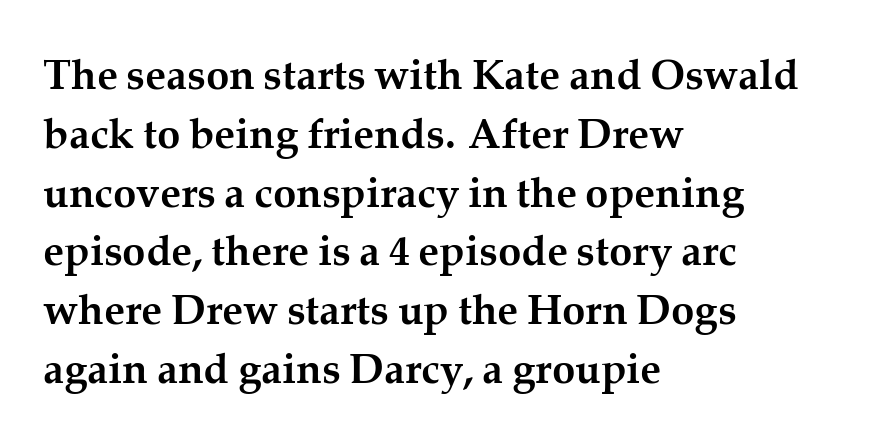
{"serif": "yes", "italic": "no", "bold": "yes", "weight": "semibold", "width": "normal", "stroke_contrast": "medium", "x_height": "medium", "monospaced": "no", "underline": "no", "align": "left", "line_spacing": "normal", "line_spacing_ratio": 1.4, "letter_spacing": "normal", "letter_spacing_em": 0.0, "glyph_px": 42}
